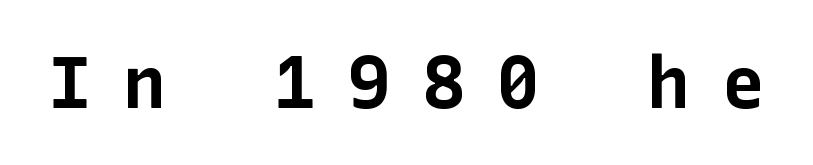
The image shows 72 px bold sans-serif type, upright; set unusually wide letter spacing (+0.44 em), not underlined; low stroke contrast and a medium x-height.
